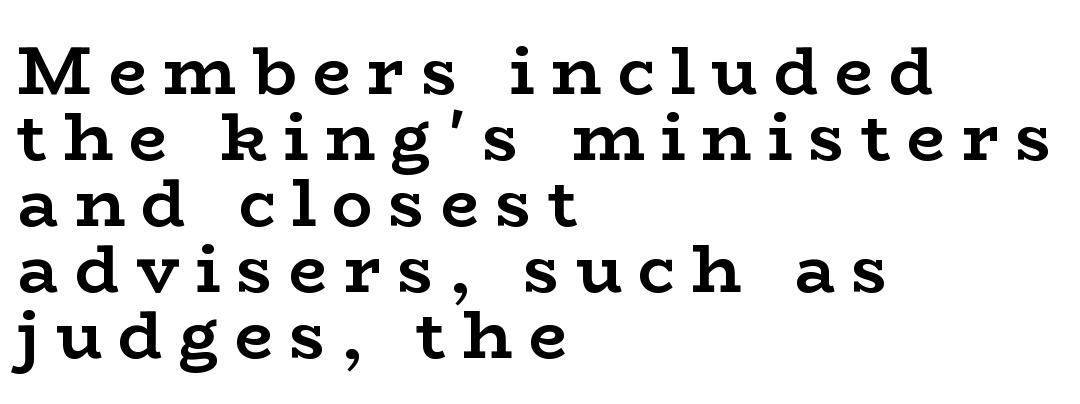
Thick stems and heavy bowls — unmistakably bold. Upright lettering throughout. Small tapered or slab feet sit at the stroke ends, so this counts as serif. The baseline area is clear.
